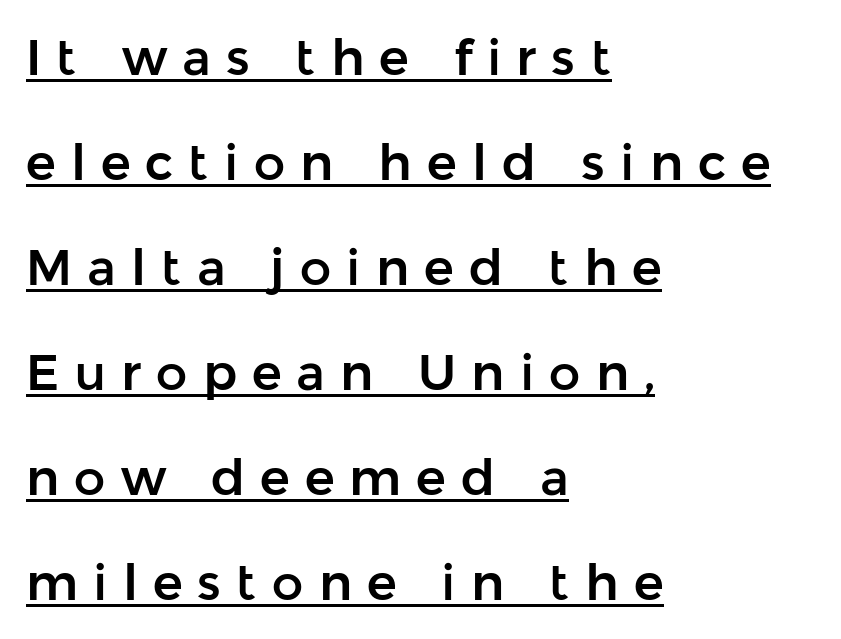
Q: Is the text italic (slanted)? A: No, it is upright.
Q: Is the typeface a serif or a sans-serif typeface? A: Sans-serif.
Q: Is the text underlined? A: Yes.
Q: How is the paragraph aligned? A: Left-aligned.
Q: Is the spacing between letters normal or unusually wide? A: Unusually wide.
Q: Is the spacing between lines tight, normal or loose? A: Loose.
Q: Width (condensed, normal, or wide)? A: Normal.
Q: Stroke contrast? A: Low.
Q: x-height? A: Medium.
Q: Monospaced? A: No.
